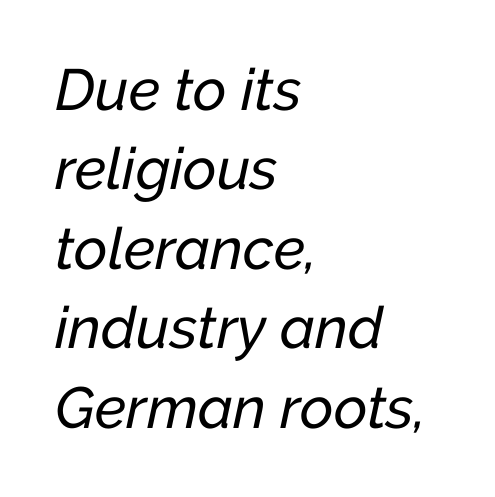
A typesetter would call this proportional, since set widths differ per character. Descender tails drop into unmarked territory. Typeset ragged right — the left edge is the straight one. Regarding leading, the lines here are spaced in the standard way. An italicized treatment has been applied to the whole sample. These lines keep a tight, regular rhythm from letter to letter.
